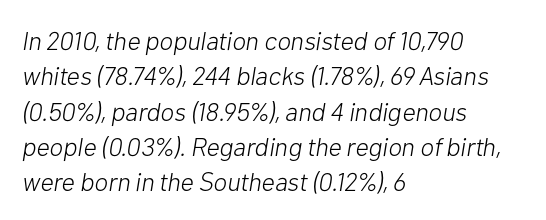
Rows of type keep a routine distance in the vertical direction. Reading down the block, your eye returns to a fixed left position each line. You can tell it's italic because the verticals aren't actually vertical. Underlining? Definitely not there. The face used here is rendered with its standard letterfit.
